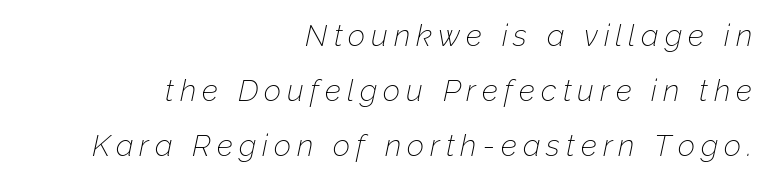
Tracking value appears strongly positive — letters spread wide. Heft: none added — not bold. Looks like regular typesetting: each glyph gets only the width it needs. The space directly below the letters is spotless.
